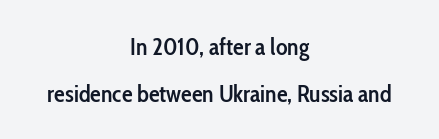
The image shows 24 px text type, upright; set centered, loose line spacing (1.95x), normal letter spacing, not underlined.
